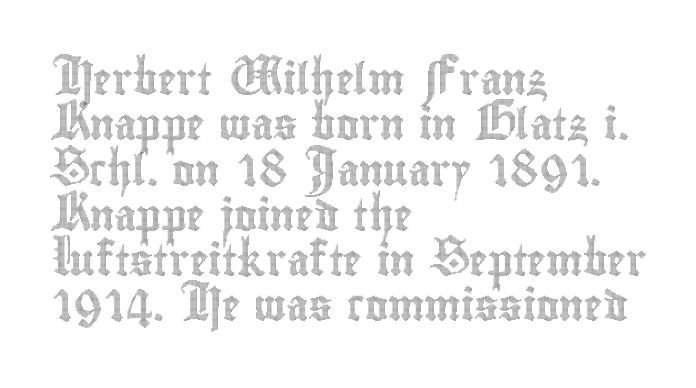
The glyphs are unaccompanied by any horizontal stroke below them. The rag falls on the right side of this text block. Note the varied advance widths — an 'i' is clearly narrower than an 'm'. The line-height multiplier appears to be the usual default. The passage shown has conventional tracking throughout.
